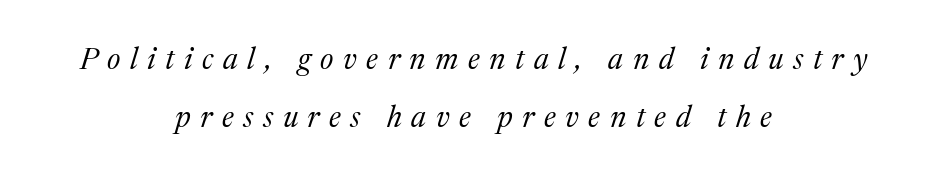
Q: Is the text bold? A: No.
Q: Is the text italic (slanted)? A: Yes, it leans right by about 17 degrees.
Q: Is the typeface a serif or a sans-serif typeface? A: Serif.
Q: Is the text underlined? A: No.
Q: How is the paragraph aligned? A: Centered.
Q: Is the spacing between letters normal or unusually wide? A: Unusually wide.
Q: Is the spacing between lines tight, normal or loose? A: Loose.
Q: Width (condensed, normal, or wide)? A: Normal.
Q: Stroke contrast? A: Medium.
Q: x-height? A: Medium.
Q: Monospaced? A: No.
